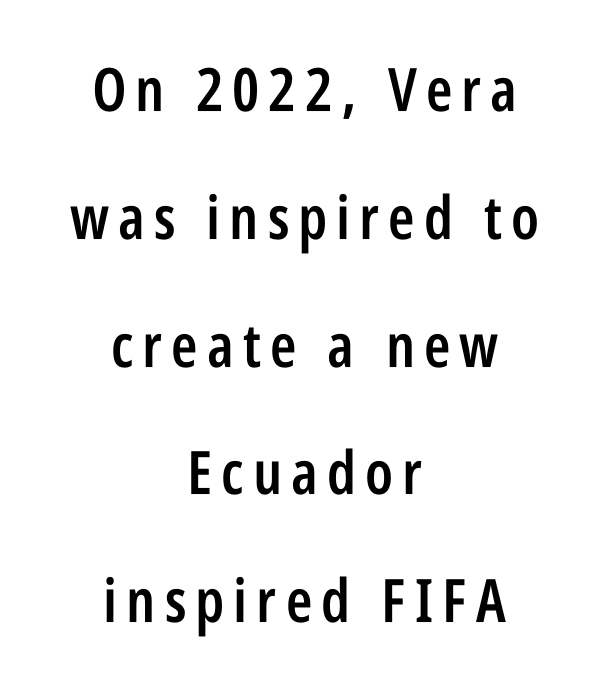
{"serif": "no", "italic": "no", "bold": "semi", "weight": "semibold", "width": "condensed", "stroke_contrast": "low", "x_height": "large", "monospaced": "no", "underline": "no", "align": "center", "line_spacing": "loose", "line_spacing_ratio": 2.13, "glyph_px": 60}
